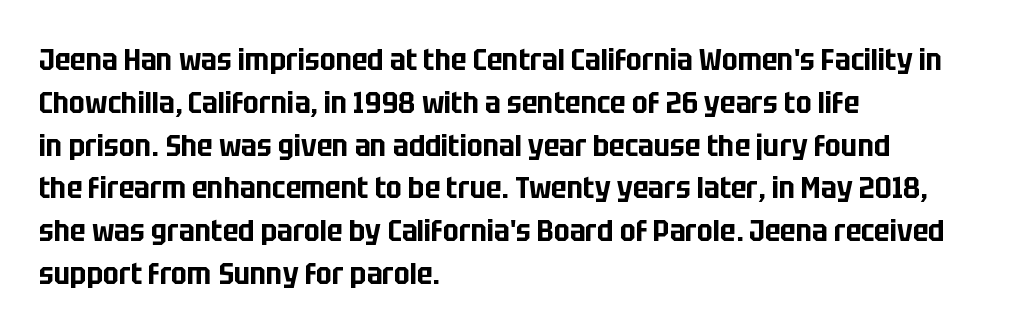
Q: Is the text italic (slanted)? A: No, it is upright.
Q: Is the typeface a serif or a sans-serif typeface? A: Sans-serif.
Q: Is the text underlined? A: No.
Q: How is the paragraph aligned? A: Left-aligned.
Q: Is the spacing between letters normal or unusually wide? A: Normal.
Q: Is the spacing between lines tight, normal or loose? A: Normal.
Q: Width (condensed, normal, or wide)? A: Condensed.
Q: Stroke contrast? A: Low.
Q: x-height? A: Large.
Q: Monospaced? A: No.
